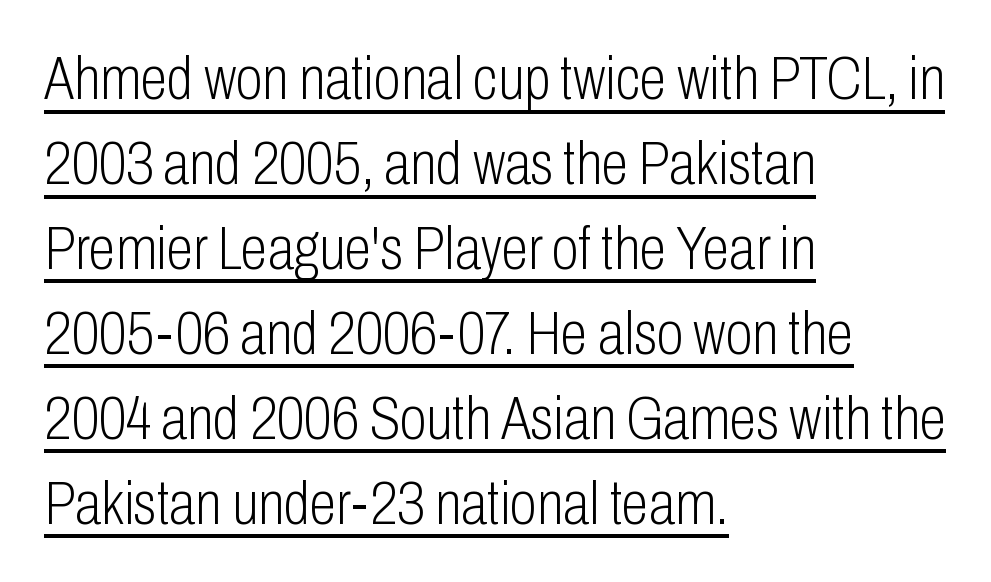
Letters have the restrained weight of plain body copy at most. This sample uses a sans-serif face. Regular leading. Upright lettering throughout.
